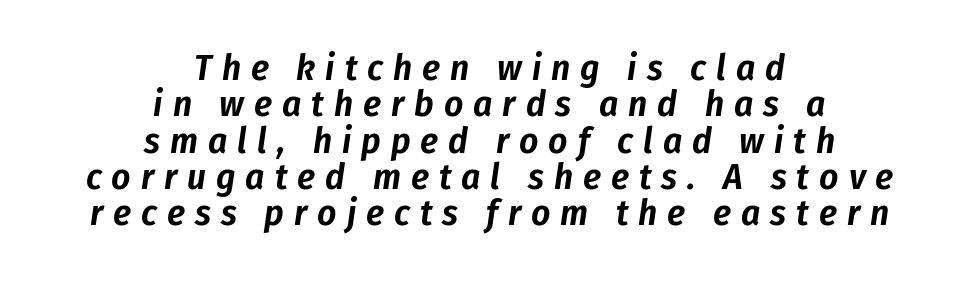
Q: Is the text italic (slanted)? A: Yes, it leans right by about 8 degrees.
Q: Is the text underlined? A: No.
Q: How is the paragraph aligned? A: Centered.
Q: Is the spacing between letters normal or unusually wide? A: Unusually wide.
Q: Is the spacing between lines tight, normal or loose? A: Tight.
Q: Width (condensed, normal, or wide)? A: Condensed.
Q: Stroke contrast? A: Low.
Q: x-height? A: Medium.
Q: Monospaced? A: No.
